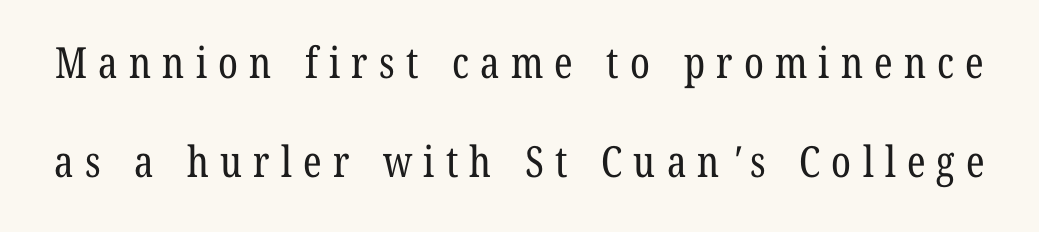
The space beneath each line is pristine and unruled. The passage shown is typeset with a serif family. Honestly, the rows look like they've been pulled way apart. The font sits on the lighter half of the weight spectrum, regular included.
